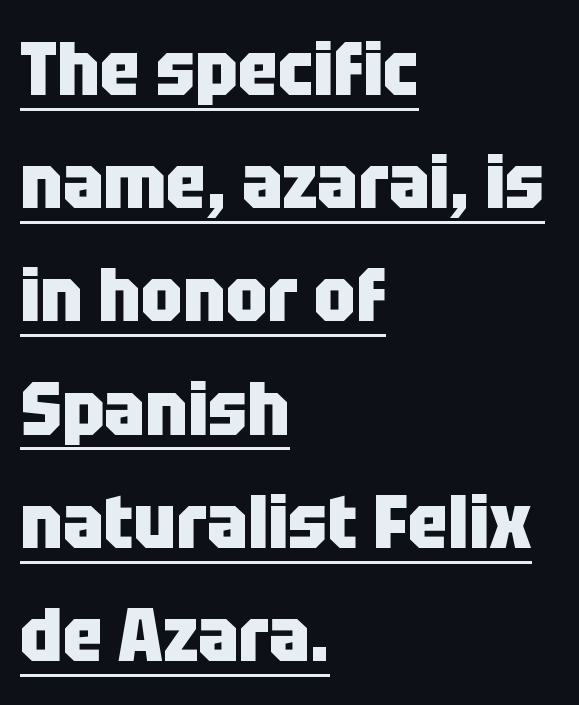
{"serif": "no", "italic": "no", "bold": "yes", "weight": "heavy", "width": "condensed", "stroke_contrast": "low", "x_height": "large", "monospaced": "no", "underline": "yes", "align": "left", "line_spacing": "normal", "line_spacing_ratio": 1.51, "letter_spacing": "normal", "letter_spacing_em": 0.0, "glyph_px": 75}
